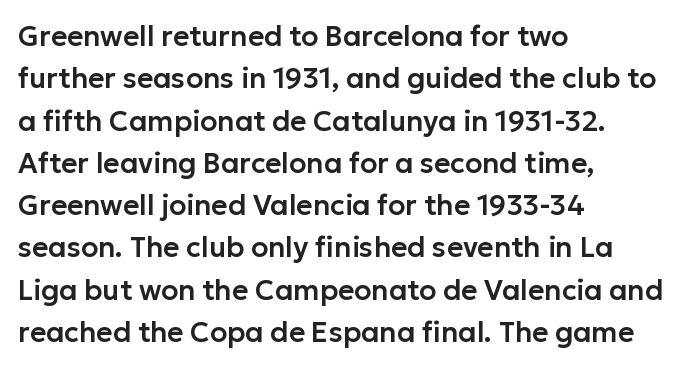
{"serif": "no", "italic": "no", "width": "normal", "stroke_contrast": "low", "x_height": "medium", "monospaced": "no", "underline": "no", "align": "left", "line_spacing": "normal", "line_spacing_ratio": 1.51, "letter_spacing": "normal", "letter_spacing_em": 0.0, "glyph_px": 28}
